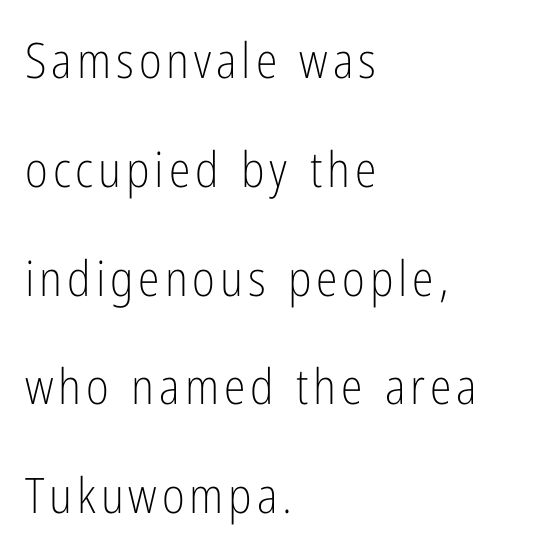
Q: Is the text bold? A: No.
Q: Is the text italic (slanted)? A: No, it is upright.
Q: Is the typeface a serif or a sans-serif typeface? A: Sans-serif.
Q: Is the text underlined? A: No.
Q: How is the paragraph aligned? A: Left-aligned.
Q: Is the spacing between lines tight, normal or loose? A: Loose.
Q: Width (condensed, normal, or wide)? A: Condensed.
Q: Stroke contrast? A: Low.
Q: x-height? A: Medium.
Q: Monospaced? A: No.
